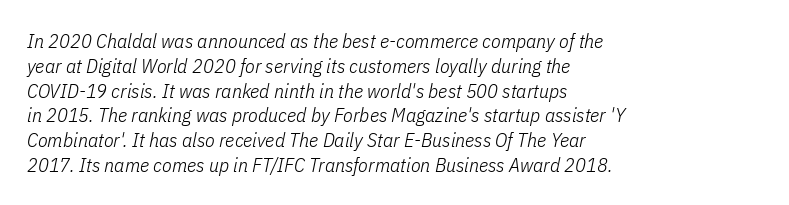
Q: Is the text bold? A: No.
Q: Is the text italic (slanted)? A: Yes, it leans right by about 11 degrees.
Q: Is the text underlined? A: No.
Q: How is the paragraph aligned? A: Left-aligned.
Q: Is the spacing between letters normal or unusually wide? A: Normal.
